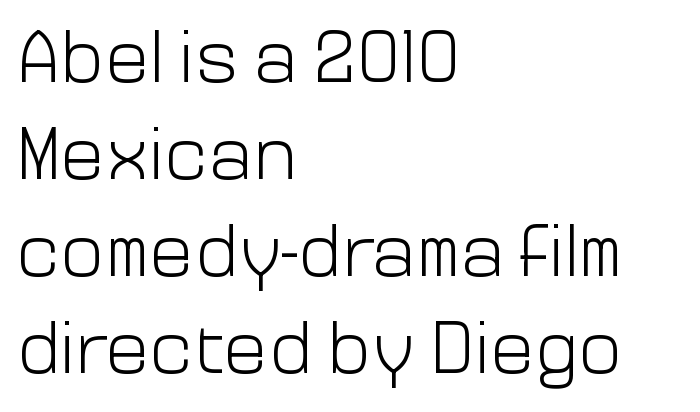
The image shows 74 px light sans-serif type, upright; set left-aligned, normal line spacing (1.31x), normal letter spacing, not underlined; low stroke contrast and a medium x-height.
